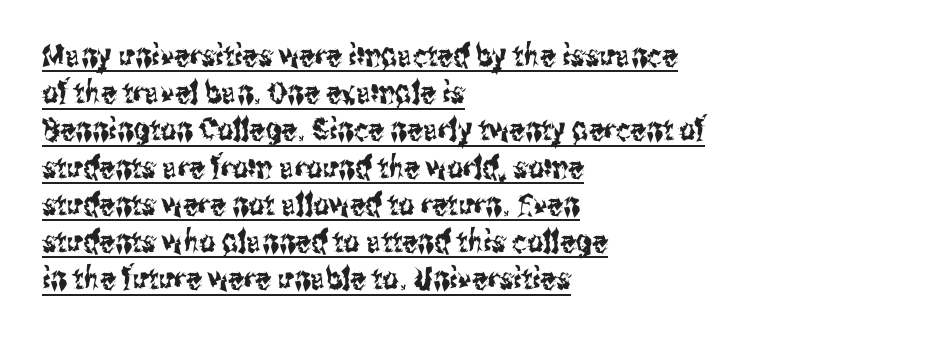
Q: Is the text italic (slanted)? A: No, it is upright.
Q: Is the typeface a serif or a sans-serif typeface? A: Sans-serif.
Q: Is the text underlined? A: Yes.
Q: How is the paragraph aligned? A: Left-aligned.
Q: Is the spacing between letters normal or unusually wide? A: Normal.
Q: Width (condensed, normal, or wide)? A: Condensed.
Q: Stroke contrast? A: Medium.
Q: x-height? A: Medium.
Q: Monospaced? A: No.
